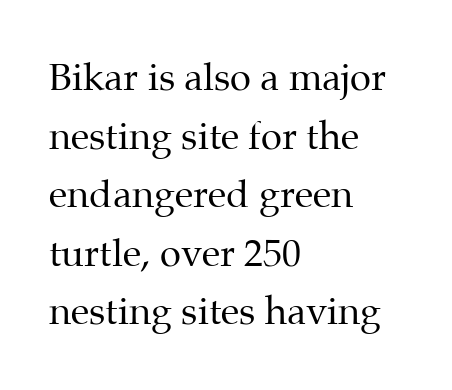
{"serif": "yes", "italic": "no", "bold": "no", "weight": "regular", "width": "normal", "stroke_contrast": "medium", "x_height": "medium", "monospaced": "no", "underline": "no", "align": "left", "line_spacing": "normal", "line_spacing_ratio": 1.54, "letter_spacing": "normal", "letter_spacing_em": 0.0, "glyph_px": 38}
